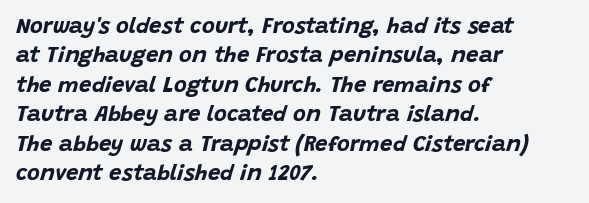
Q: Is the text bold? A: Yes.
Q: Is the text italic (slanted)? A: Yes, it leans right by about 15 degrees.
Q: Is the text underlined? A: No.
Q: How is the paragraph aligned? A: Left-aligned.
Q: Is the spacing between letters normal or unusually wide? A: Normal.
Q: Is the spacing between lines tight, normal or loose? A: Normal.
